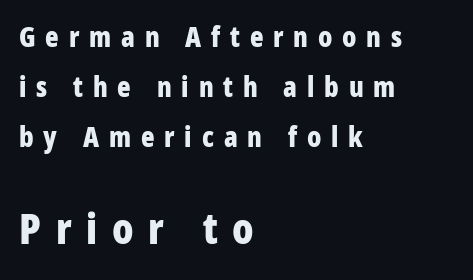
The image shows 42 px bold, condensed sans-serif type, upright; set left-aligned, line spacing 1.78x, unusually wide letter spacing (+0.35 em), not underlined; the second (bottom) block is 1.5x larger; low stroke contrast and a large x-height.
